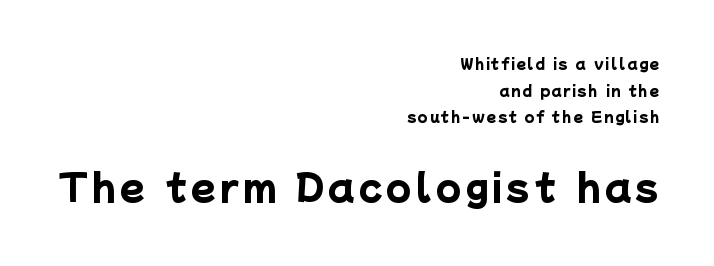
{"serif": "no", "bold": "yes", "weight": "heavy", "width": "normal", "stroke_contrast": "low", "x_height": "medium", "monospaced": "no", "underline": "no", "align": "right", "line_spacing": "loose", "line_spacing_ratio": 1.9, "larger_block": "second", "size_ratio": 2.57, "glyph_px": 36}
